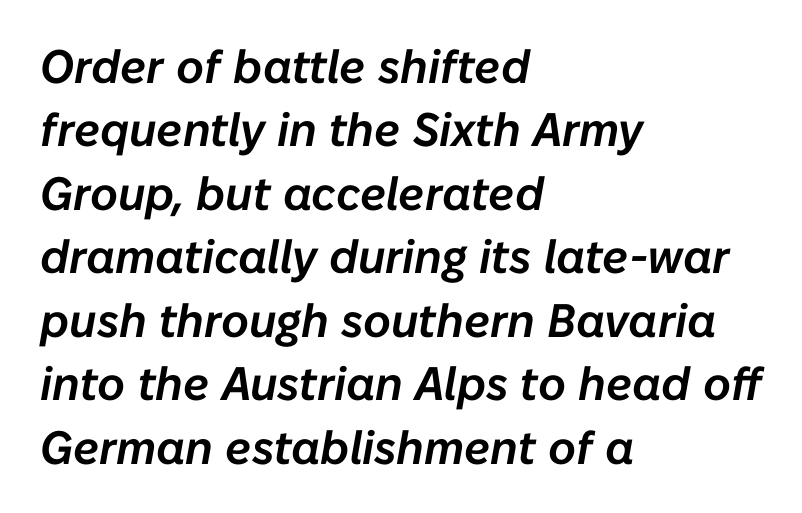
The passage shown leans; its letterforms are oblique. The space directly below the letters is spotless. Between one letter and the next there's only the usual sliver of space. Quick note: interline space is typical. The rendering anchors every line to the left-hand side.
